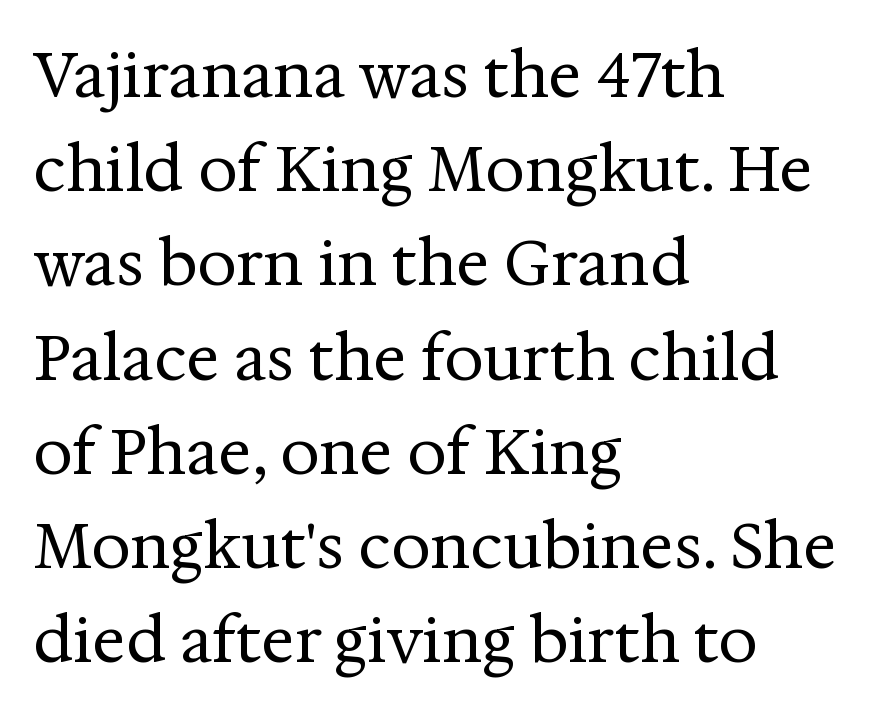
{"serif": "yes", "italic": "no", "bold": "no", "weight": "regular", "width": "normal", "stroke_contrast": "medium", "x_height": "medium", "monospaced": "no", "underline": "no", "align": "left", "line_spacing": "normal", "line_spacing_ratio": 1.52, "letter_spacing": "normal", "letter_spacing_em": 0.0, "glyph_px": 62}
